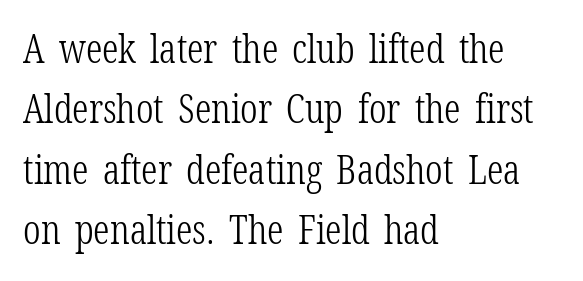
Q: Is the text bold? A: No.
Q: Is the text italic (slanted)? A: No, it is upright.
Q: Is the typeface a serif or a sans-serif typeface? A: Serif.
Q: Is the text underlined? A: No.
Q: How is the paragraph aligned? A: Left-aligned.
Q: Is the spacing between letters normal or unusually wide? A: Normal.
Q: Is the spacing between lines tight, normal or loose? A: Normal.
Q: Width (condensed, normal, or wide)? A: Condensed.
Q: Stroke contrast? A: Low.
Q: x-height? A: Medium.
Q: Monospaced? A: No.
